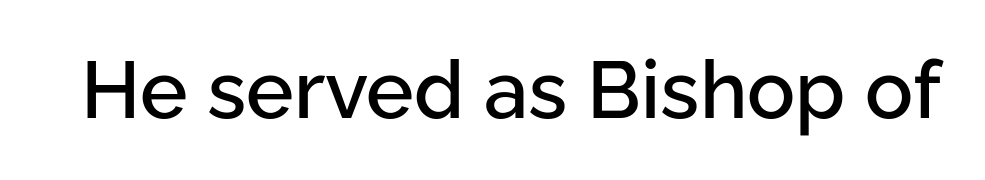
The type family on display is of the sans-serif kind. Short note: letters normally spaced. The rendering uses natural spacing where letterforms have individual widths. Unlike italic type, these characters show no tilt at all. The glyphs are unaccompanied by any horizontal stroke below them.
